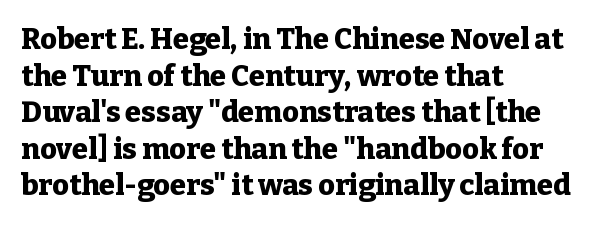
The image shows 29 px heavy serif type, upright; set left-aligned, normal line spacing (1.26x), normal letter spacing, not underlined; low stroke contrast and a medium x-height.
